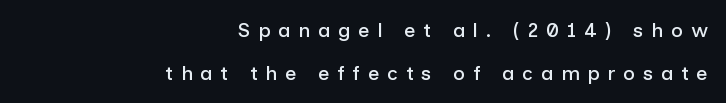
The image shows 20 px text type, upright; set right-aligned, loose line spacing (2.15x), unusually wide letter spacing (+0.39 em), not underlined.
